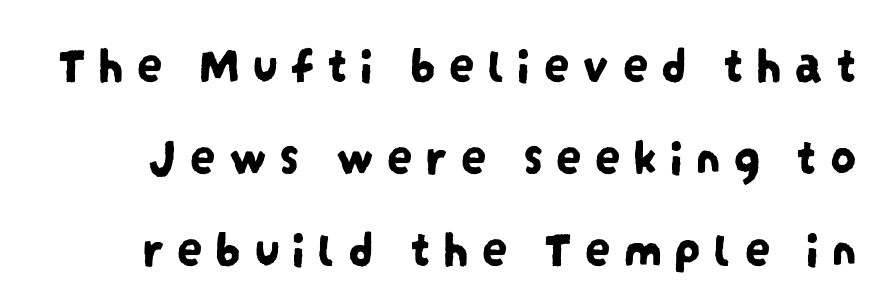
Q: Is the typeface a serif or a sans-serif typeface? A: Sans-serif.
Q: Is the text underlined? A: No.
Q: Is the spacing between letters normal or unusually wide? A: Unusually wide.
Q: Width (condensed, normal, or wide)? A: Condensed.
Q: Stroke contrast? A: Low.
Q: x-height? A: Large.
Q: Monospaced? A: No.
